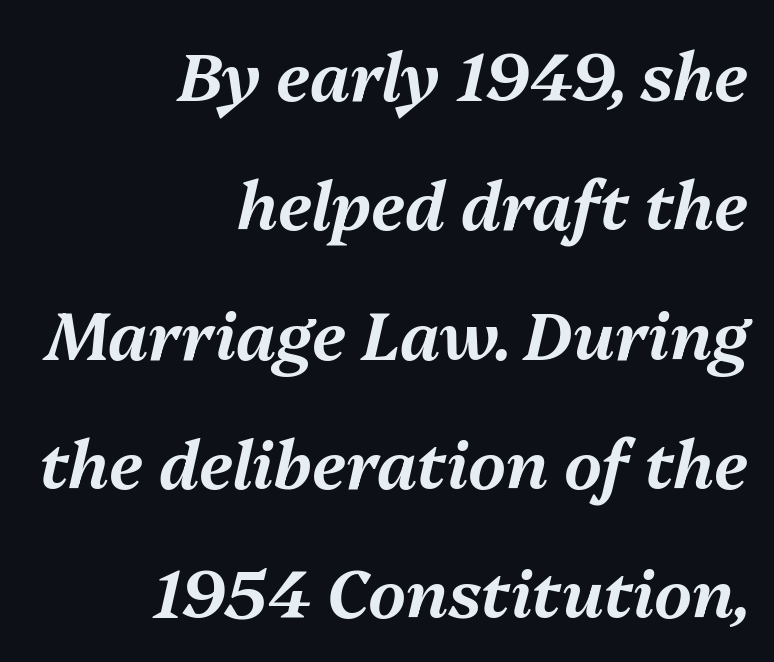
{"italic": "yes", "lean": "right", "slant_degrees": 13, "width": "normal", "stroke_contrast": "medium", "x_height": "medium", "monospaced": "no", "underline": "no", "align": "right", "line_spacing": "loose", "line_spacing_ratio": 1.96, "letter_spacing": "normal", "letter_spacing_em": 0.0, "glyph_px": 66}
